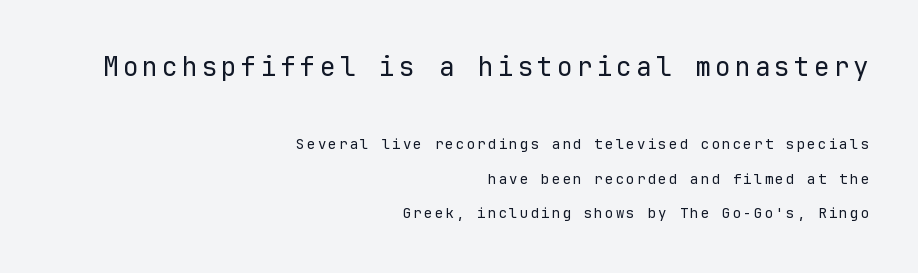
Q: Is the text bold? A: No.
Q: Is the text italic (slanted)? A: No, it is upright.
Q: Is the text underlined? A: No.
Q: How is the paragraph aligned? A: Right-aligned.
Q: Is the spacing between lines tight, normal or loose? A: Loose.
Q: Which block of text is set in a larger size, the first (top) or the second (bottom)? A: The first (top) one.
